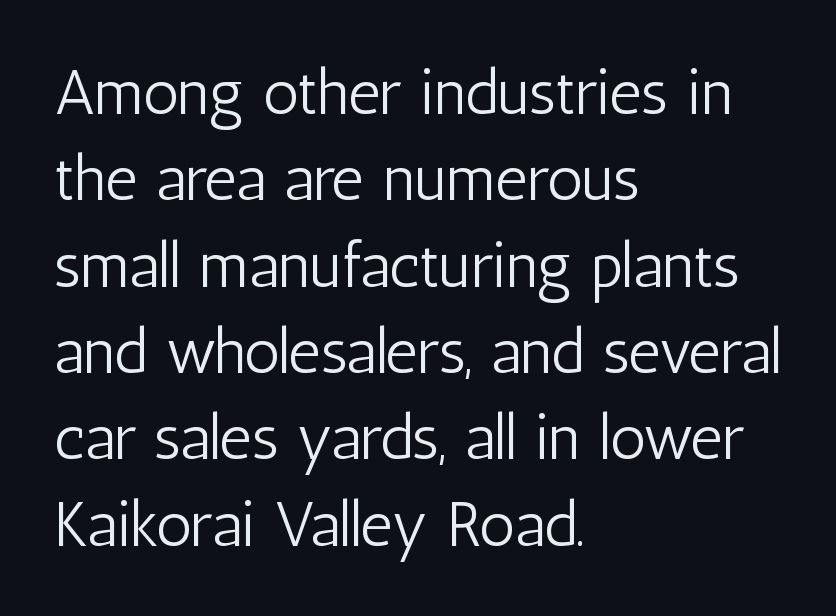
{"serif": "no", "italic": "no", "bold": "no", "weight": "light", "width": "condensed", "stroke_contrast": "low", "x_height": "medium", "monospaced": "no", "underline": "no", "align": "left", "line_spacing": "normal", "line_spacing_ratio": 1.37, "letter_spacing": "normal", "letter_spacing_em": 0.0, "glyph_px": 63}
